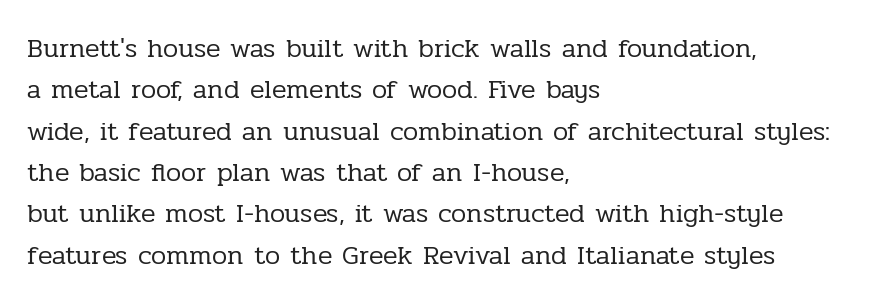
{"italic": "no", "bold": "no", "underline": "no", "align": "left", "line_spacing": "normal", "line_spacing_ratio": 1.53, "letter_spacing": "normal", "letter_spacing_em": 0.0, "glyph_px": 27}
